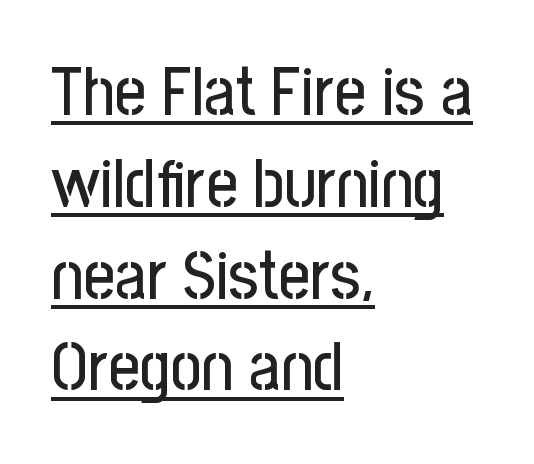
Q: Is the text italic (slanted)? A: No, it is upright.
Q: Is the typeface a serif or a sans-serif typeface? A: Sans-serif.
Q: Is the text underlined? A: Yes.
Q: How is the paragraph aligned? A: Left-aligned.
Q: Is the spacing between letters normal or unusually wide? A: Normal.
Q: Is the spacing between lines tight, normal or loose? A: Normal.
Q: Width (condensed, normal, or wide)? A: Condensed.
Q: Stroke contrast? A: Low.
Q: x-height? A: Medium.
Q: Monospaced? A: No.
